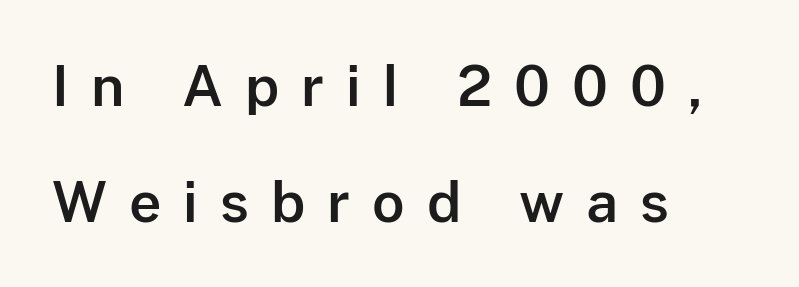
The type is letterspaced generously, with wide tracking. This sample has the flowing, uneven cadence of proportional lettering. The glyphs are unaccompanied by any horizontal stroke below them. Visually the block forms a straight wall on the left and a jagged coastline on the right. A typesetter would call this leading open, well beyond the default.
